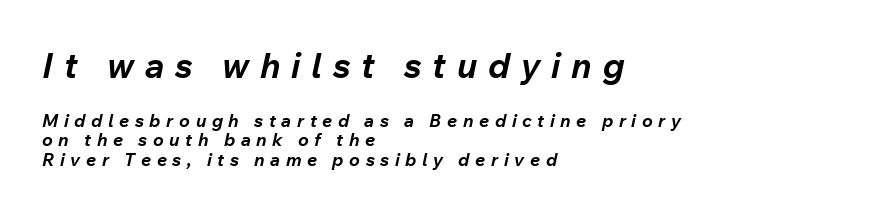
The image shows 35 px bold type, italic (leaning right); set left-aligned, tight line spacing (1.08x), unusually wide letter spacing (+0.31 em), not underlined; the first (top) block is 1.94x larger; low stroke contrast and a medium x-height.
